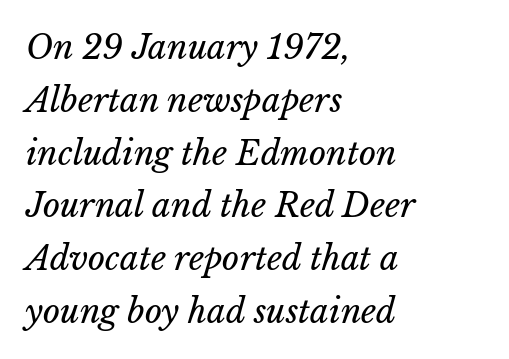
The image shows 33 px regular-weight type; set left-aligned, normal line spacing (1.6x), normal letter spacing, not underlined; low stroke contrast and a medium x-height.
